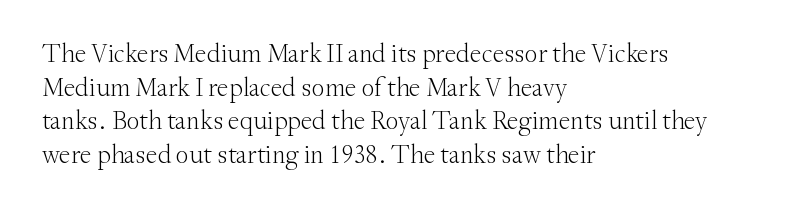
{"italic": "no", "bold": "no", "underline": "no", "align": "left", "line_spacing": "normal", "line_spacing_ratio": 1.29, "letter_spacing": "normal", "letter_spacing_em": 0.0, "glyph_px": 26}
